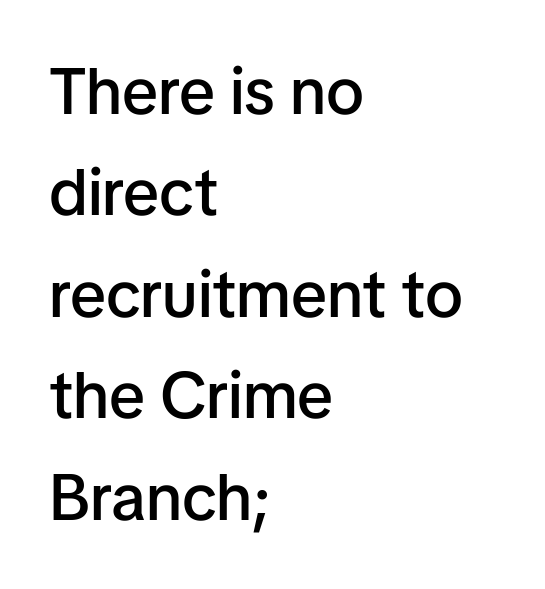
Q: Is the text bold? A: Semi-bold.
Q: Is the text italic (slanted)? A: No, it is upright.
Q: Is the typeface a serif or a sans-serif typeface? A: Sans-serif.
Q: Is the text underlined? A: No.
Q: How is the paragraph aligned? A: Left-aligned.
Q: Is the spacing between letters normal or unusually wide? A: Normal.
Q: Is the spacing between lines tight, normal or loose? A: Normal.
Q: Width (condensed, normal, or wide)? A: Normal.
Q: Stroke contrast? A: Low.
Q: x-height? A: Medium.
Q: Monospaced? A: No.
